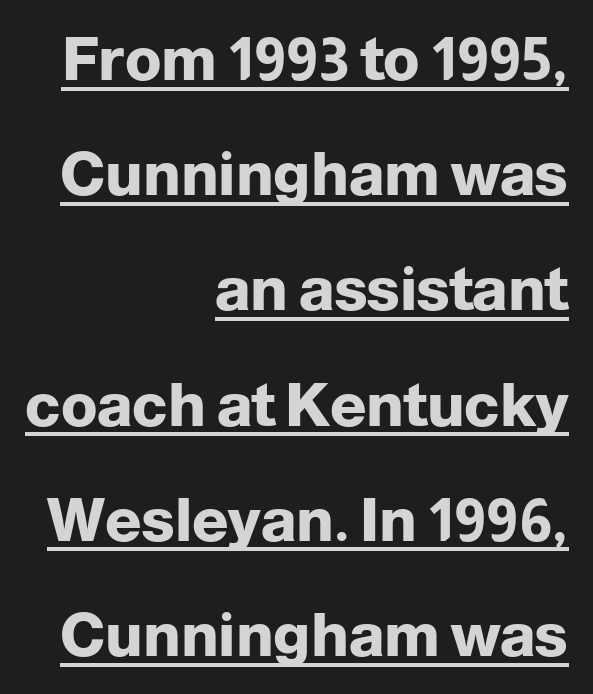
{"serif": "no", "italic": "no", "bold": "yes", "weight": "heavy", "width": "normal", "stroke_contrast": "low", "x_height": "medium", "monospaced": "no", "underline": "yes", "align": "right", "line_spacing": "loose", "line_spacing_ratio": 1.92, "letter_spacing": "normal", "letter_spacing_em": 0.0, "glyph_px": 60}
